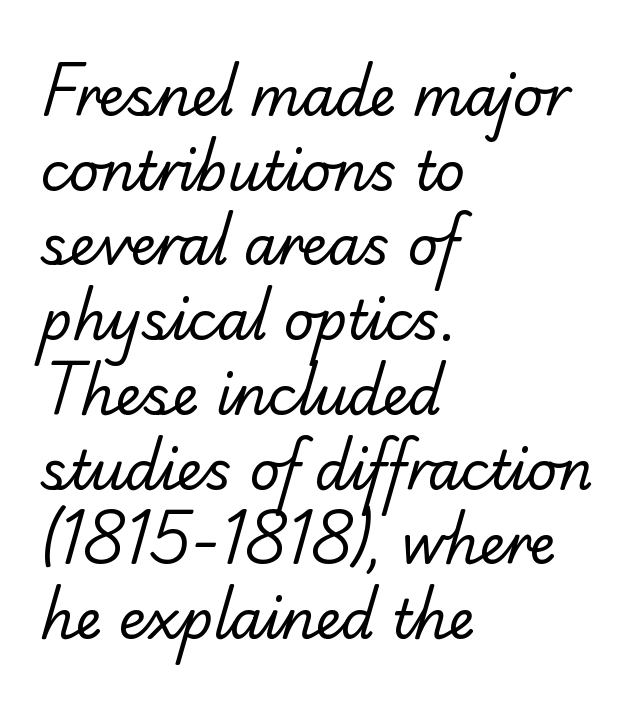
{"serif": "yes", "bold": "no", "weight": "regular", "width": "normal", "stroke_contrast": "low", "x_height": "small", "monospaced": "no", "underline": "no", "align": "left", "line_spacing": "normal", "line_spacing_ratio": 1.41, "letter_spacing": "normal", "letter_spacing_em": 0.0, "glyph_px": 53}
